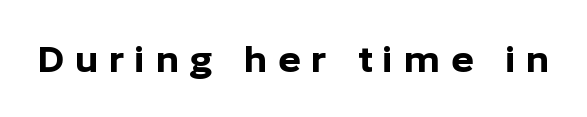
The image shows 35 px bold sans-serif type, upright; set unusually wide letter spacing (+0.3 em), not underlined; low stroke contrast and a medium x-height.
